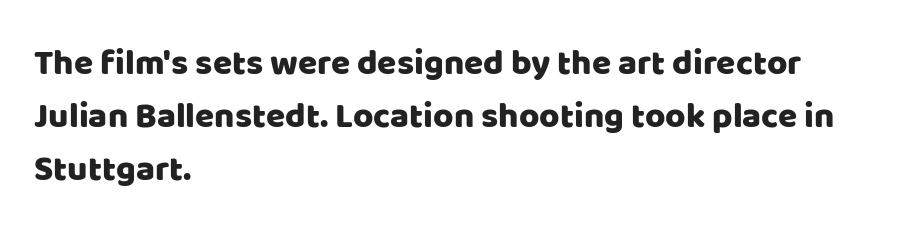
Regular leading. A sans-serif font was chosen for this passage. Underline: absent. Does the copy run flush right? No — it runs flush left.
